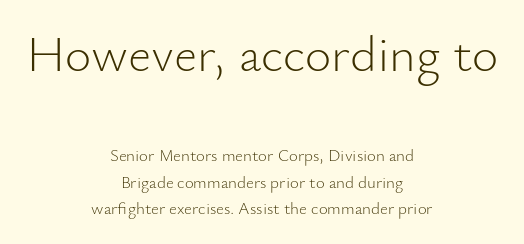
Each new line begins a customary step beneath the previous one. Stroke thickness stays within the range of a standard reading face or lighter. The lines are quadded center. The space directly below the letters is spotless. The font family rendered here belongs to the sans-serif group.
